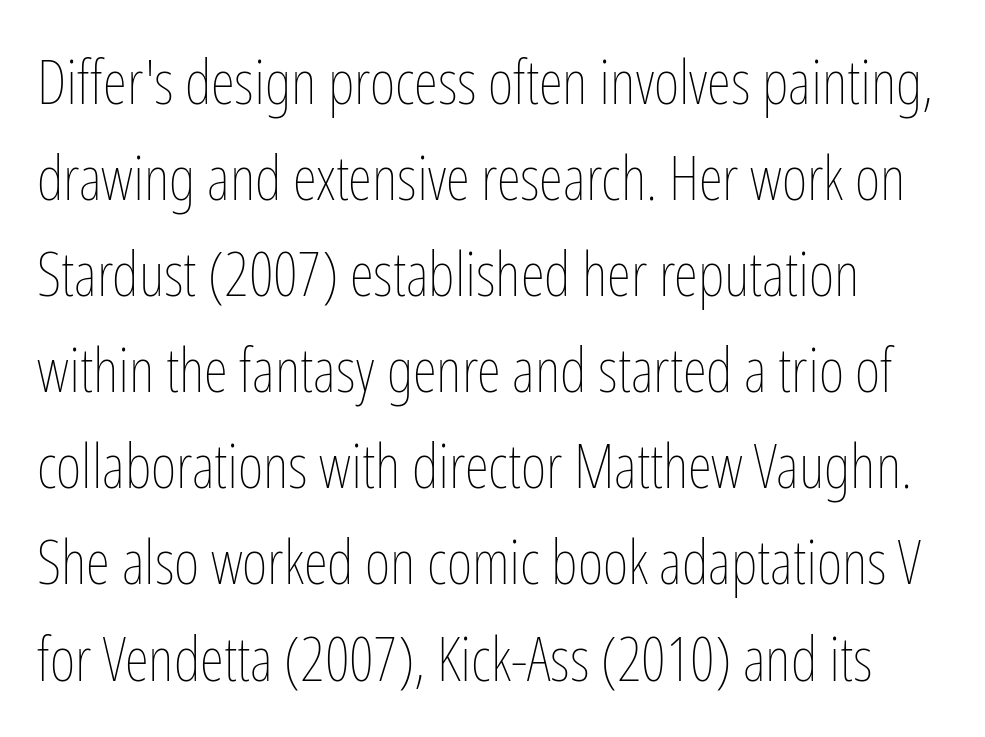
Q: Is the text bold? A: No.
Q: Is the text italic (slanted)? A: No, it is upright.
Q: Is the text underlined? A: No.
Q: Is the spacing between letters normal or unusually wide? A: Normal.
Q: Is the spacing between lines tight, normal or loose? A: Normal.
Q: Width (condensed, normal, or wide)? A: Condensed.
Q: Stroke contrast? A: Low.
Q: x-height? A: Medium.
Q: Monospaced? A: No.
